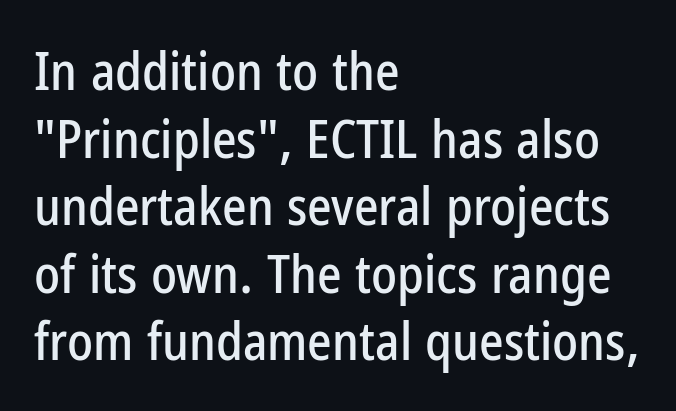
The letters stand straight up with perfectly vertical stems. You could not count columns in this text — the font is proportionally spaced. Clear beneath every line of the passage. These lines keep a tight, regular rhythm from letter to letter.
